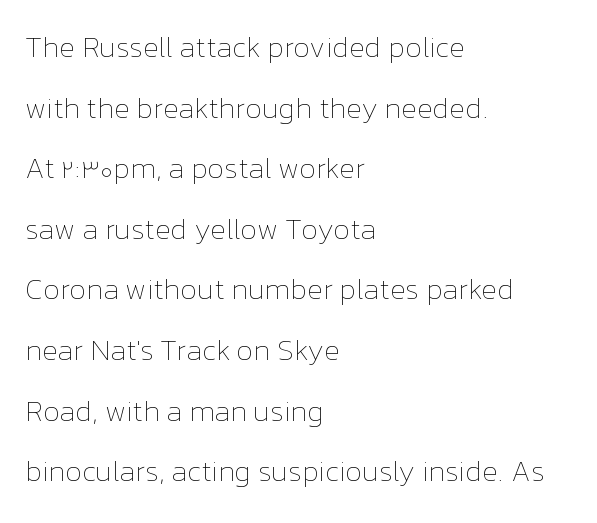
Between one letter and the next there's only the usual sliver of space. The space beneath each line is pristine and unruled. The rendering uses natural spacing where letterforms have individual widths. These lines stack with their left ends in a neat column. The cut favours lightness, reaching ordinary text weight at its darkest. Does the lettering tilt? It doesn't — this is upright.
